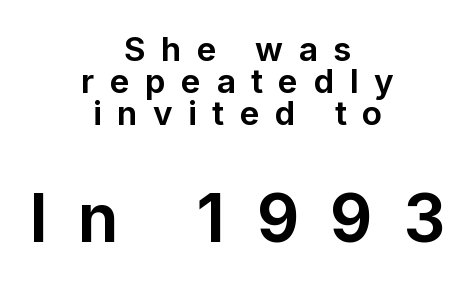
{"serif": "no", "italic": "no", "bold": "yes", "weight": "bold", "width": "normal", "stroke_contrast": "low", "x_height": "medium", "monospaced": "no", "underline": "no", "align": "center", "line_spacing": "tight", "line_spacing_ratio": 0.97, "letter_spacing": "wide", "letter_spacing_em": 0.47, "larger_block": "second", "size_ratio": 2.0, "glyph_px": 66}
